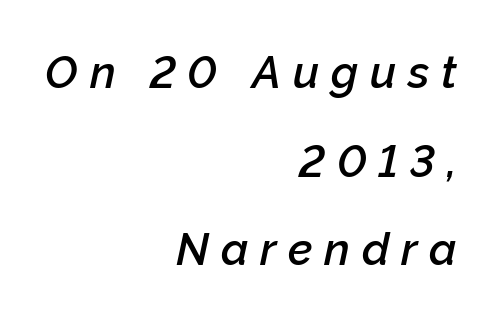
The image shows 45 px semibold type, italic (leaning right); set right-aligned, loose line spacing (1.97x), unusually wide letter spacing (+0.26 em), not underlined; low stroke contrast and a medium x-height.
